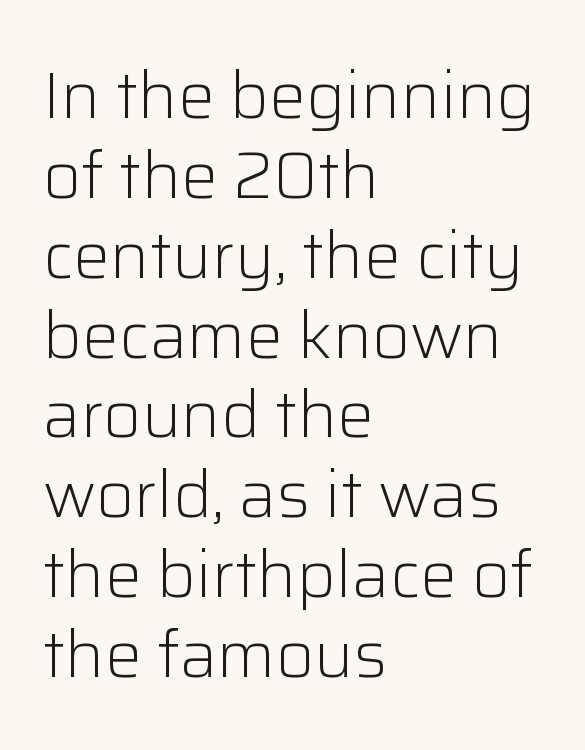
Q: Is the text bold? A: No.
Q: Is the text italic (slanted)? A: No, it is upright.
Q: Is the typeface a serif or a sans-serif typeface? A: Sans-serif.
Q: Is the text underlined? A: No.
Q: How is the paragraph aligned? A: Left-aligned.
Q: Is the spacing between letters normal or unusually wide? A: Normal.
Q: Width (condensed, normal, or wide)? A: Normal.
Q: Stroke contrast? A: Low.
Q: x-height? A: Medium.
Q: Monospaced? A: No.
